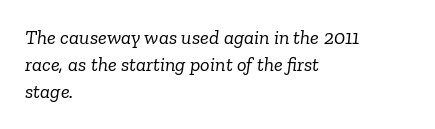
Is the type heavy? It reads as light-to-regular instead. The letterforms sit shoulder to shoulder at normal distance. Regarding leading, the lines here are spaced in the standard way. This is oblique type, the kind used for emphasis or titles. Honestly, there is no underline to notice here at all.
